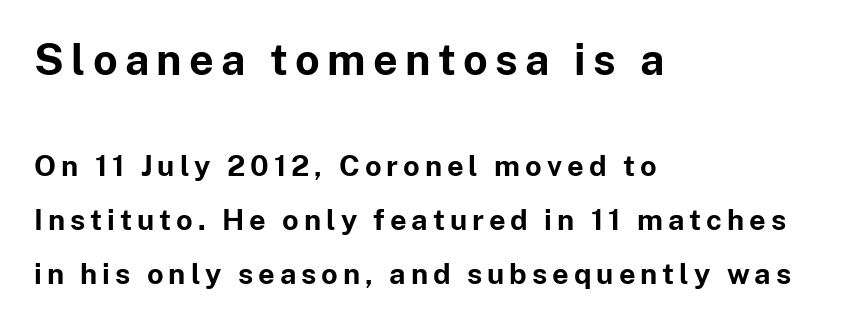
Notice how the stems are strictly vertical — no italics here. Unmarked baselines from the first word to the last. Pretty heavy lettering here — definitely bold. The paragraph has a hard left edge and a soft right edge. Size contrast runs from large at the top to small at the bottom. Think of a printed novel: that variable character pitch is what you see here.
